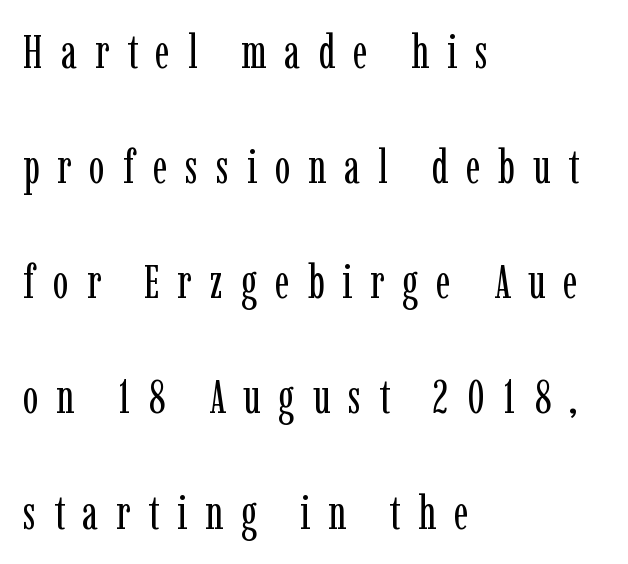
The image shows 47 px regular-weight, condensed serif type, upright; set left-aligned, loose line spacing (2.45x), unusually wide letter spacing (+0.38 em), not underlined; low stroke contrast and a medium x-height.
